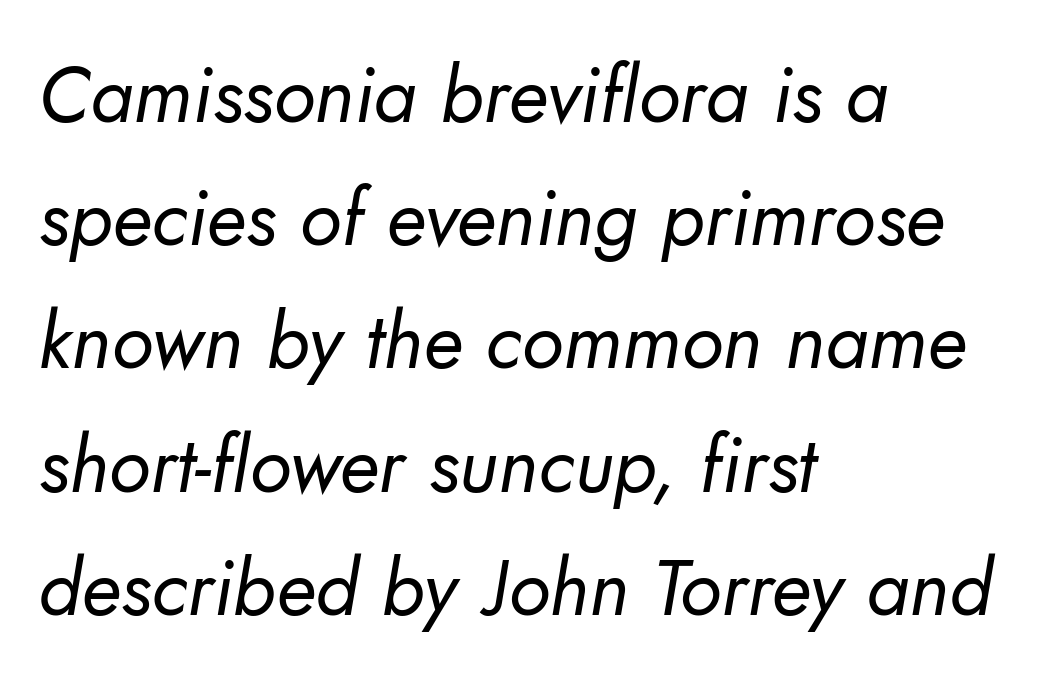
The image shows 78 px regular-weight sans-serif type; set left-aligned, normal line spacing (1.58x), normal letter spacing, not underlined; low stroke contrast and a small x-height.
